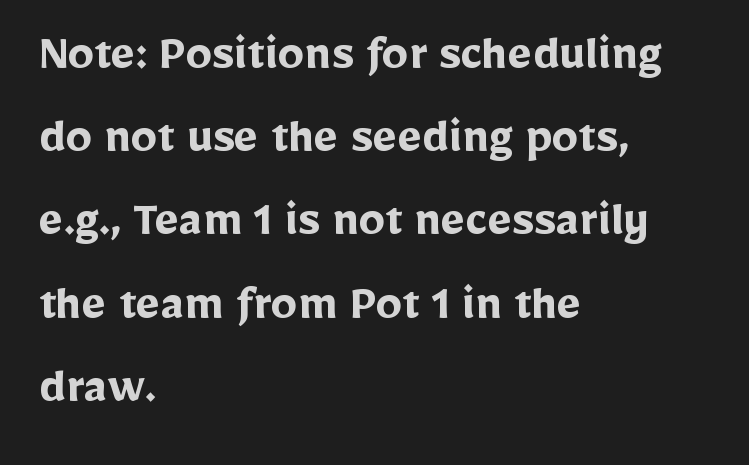
Q: Is the text bold? A: Yes.
Q: Is the text italic (slanted)? A: No, it is upright.
Q: Is the typeface a serif or a sans-serif typeface? A: Sans-serif.
Q: Is the text underlined? A: No.
Q: How is the paragraph aligned? A: Left-aligned.
Q: Is the spacing between letters normal or unusually wide? A: Normal.
Q: Is the spacing between lines tight, normal or loose? A: Normal.
Q: Width (condensed, normal, or wide)? A: Normal.
Q: Stroke contrast? A: Low.
Q: x-height? A: Medium.
Q: Monospaced? A: No.
